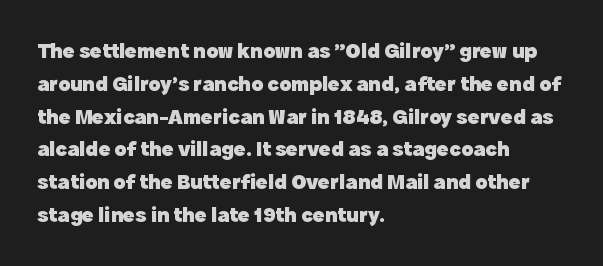
Nobody touched the tracking dial on this one. Alignment: flush left. Tall strokes in this sample are plumb rather than angled. Weight: bold.
